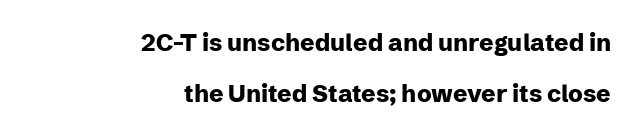
{"italic": "no", "bold": "yes", "underline": "no", "align": "right", "line_spacing": "loose", "line_spacing_ratio": 2.14, "letter_spacing": "normal", "letter_spacing_em": 0.0, "glyph_px": 24}
